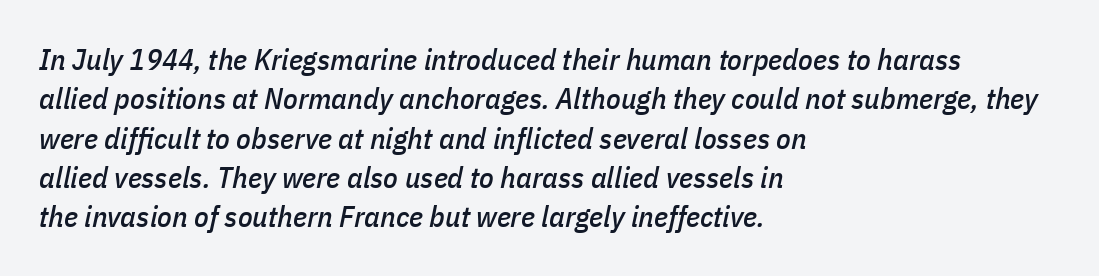
{"italic": "yes", "lean": "right", "slant_degrees": 11, "width": "condensed", "stroke_contrast": "low", "x_height": "medium", "monospaced": "no", "underline": "no", "align": "left", "line_spacing": "normal", "line_spacing_ratio": 1.31, "letter_spacing": "normal", "letter_spacing_em": 0.0, "glyph_px": 30}
